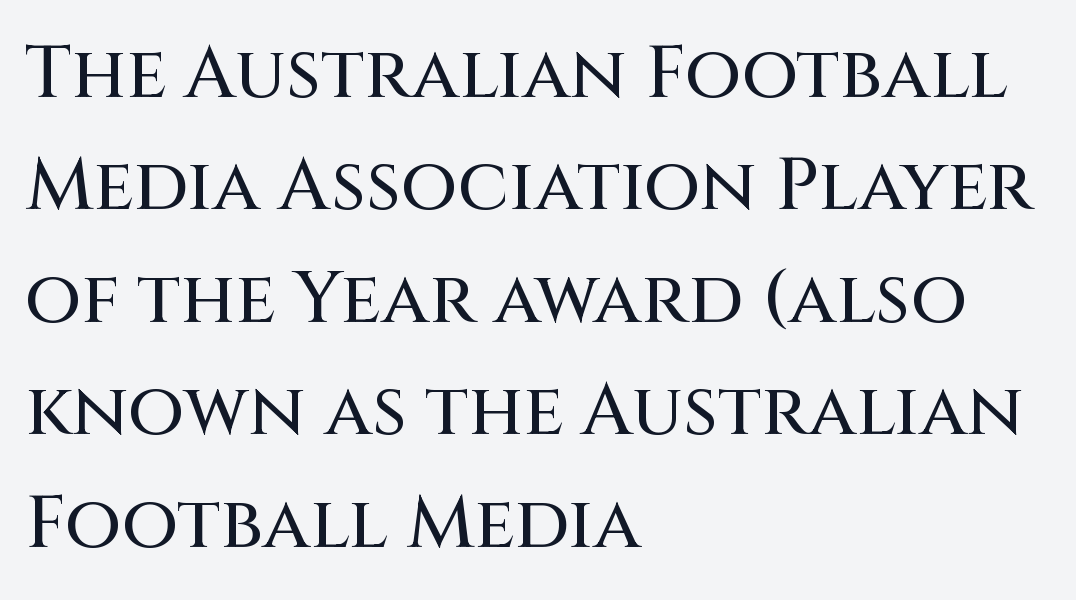
Baseline-to-baseline distance is the conventional proportion of letter height. This sample uses a sans-serif face. The passage shown is typed in a proportional face where columns would drift. Does the copy run flush right? No — it runs flush left. The line texture is even and compact thanks to regular tracking. Italic: no, the glyphs are upright roman.
